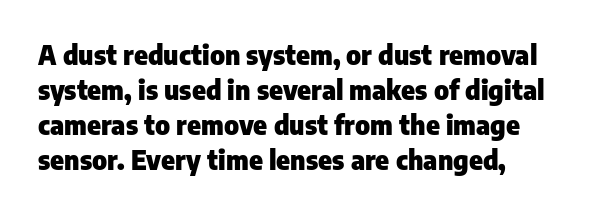
The image shows 26 px bold type, upright; set left-aligned, normal line spacing (1.34x), normal letter spacing, not underlined.
